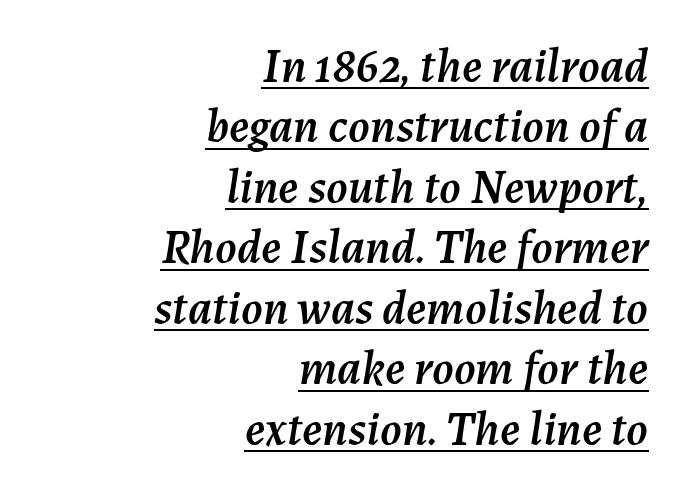
Looking at the ascenders, they clearly lean. Emphasis is given by a line drawn under the lettering. Successive baselines arrive at the customary interval. Glyph-to-glyph distance matches everyday printed text.
